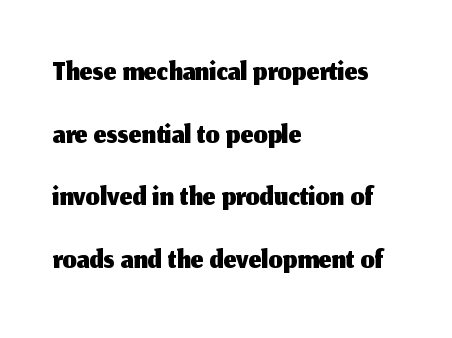
Q: Is the text italic (slanted)? A: No, it is upright.
Q: Is the typeface a serif or a sans-serif typeface? A: Sans-serif.
Q: Is the text underlined? A: No.
Q: How is the paragraph aligned? A: Left-aligned.
Q: Is the spacing between letters normal or unusually wide? A: Normal.
Q: Is the spacing between lines tight, normal or loose? A: Normal.
Q: Width (condensed, normal, or wide)? A: Normal.
Q: Stroke contrast? A: Medium.
Q: x-height? A: Medium.
Q: Monospaced? A: No.
